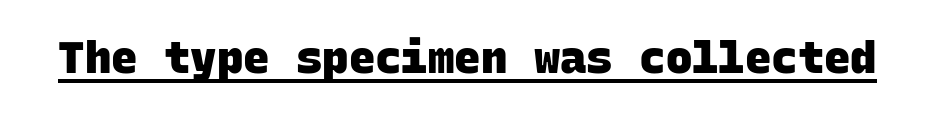
The image shows 44 px heavy sans-serif type, monospaced; set normal letter spacing, underlined; low stroke contrast and a large x-height.
